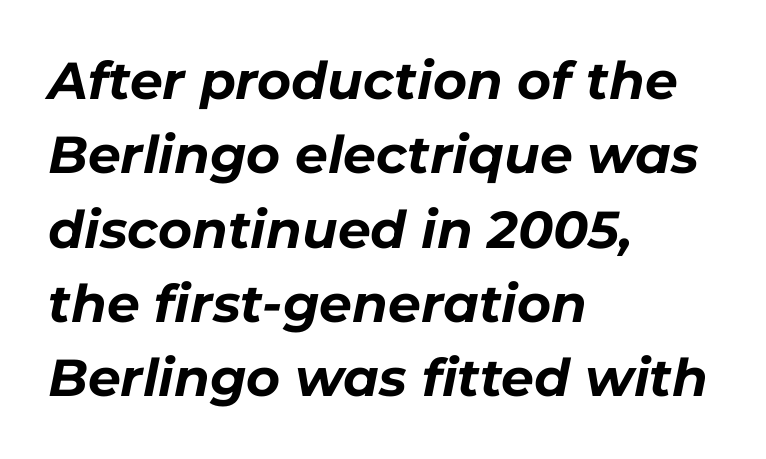
{"italic": "yes", "lean": "right", "slant_degrees": 11, "bold": "yes", "weight": "bold", "width": "normal", "stroke_contrast": "low", "x_height": "medium", "monospaced": "no", "underline": "no", "align": "left", "line_spacing": "normal", "line_spacing_ratio": 1.43, "letter_spacing": "normal", "letter_spacing_em": 0.0, "glyph_px": 52}
